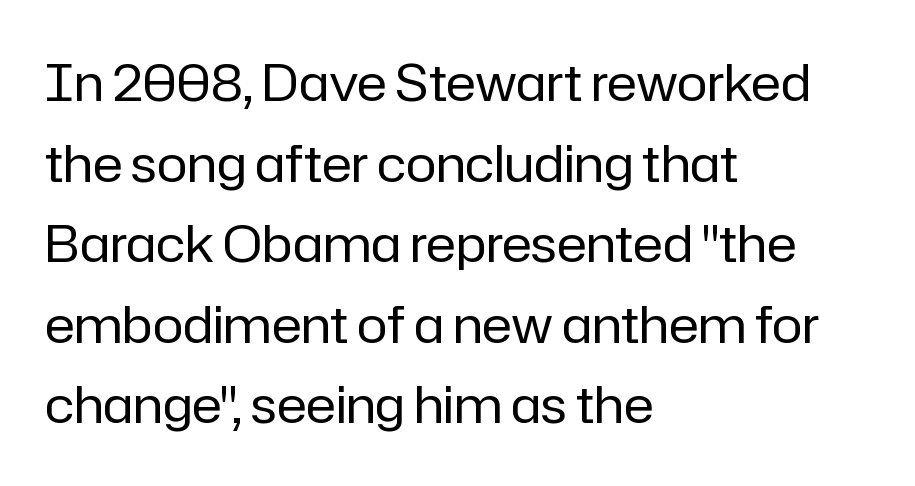
The image shows 51 px regular-weight sans-serif type, upright; set left-aligned, normal line spacing (1.58x), normal letter spacing, not underlined; low stroke contrast and a medium x-height.
